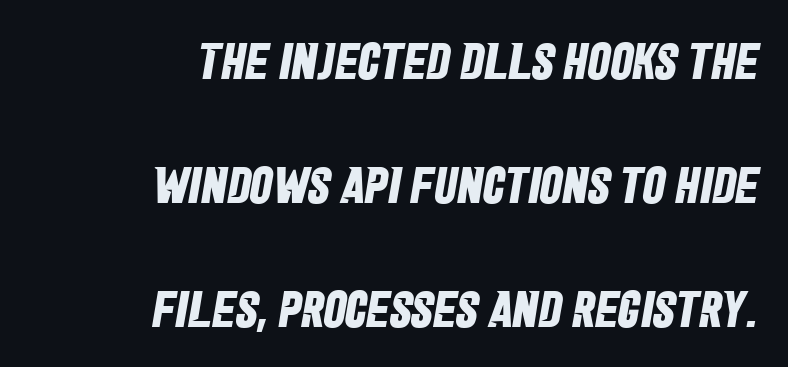
If you drew a ruler down the right edge, every line would touch it. Horizontal bands of white between lines are thick stripes. Letterform terminals end flat and unadorned throughout the passage. The foot of each line stays bare and open.
